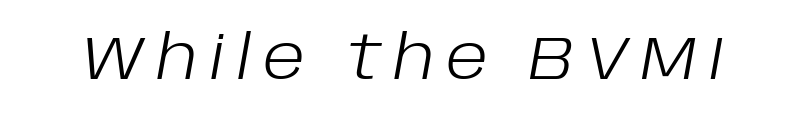
The image shows 61 px light type, italic (leaning right); set not underlined; low stroke contrast and a large x-height.
